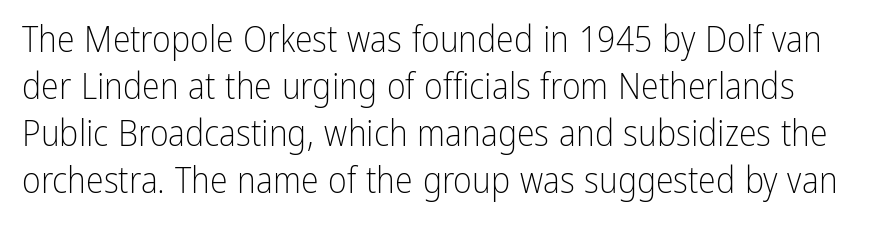
The image shows 36 px light, condensed sans-serif type, upright; set normal line spacing (1.31x), normal letter spacing, not underlined; low stroke contrast and a medium x-height.
